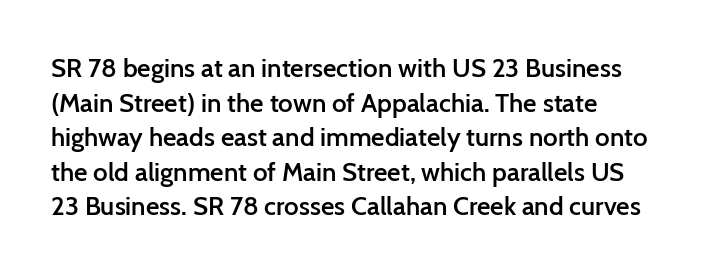
{"italic": "no", "bold": "semi", "underline": "no", "line_spacing": "normal", "line_spacing_ratio": 1.33, "letter_spacing": "normal", "letter_spacing_em": 0.0, "glyph_px": 26}
